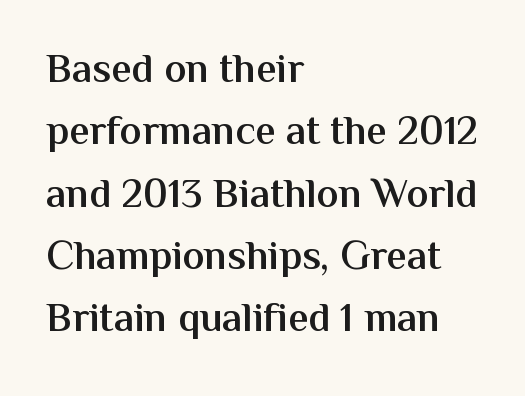
Posture: vertical. Reading down the column, the eye jumps a familiar distance to each next line. You could not count columns in this text — the font is proportionally spaced. Bold? Not quite — semibold, heavier than regular but stopping short. Check under the words: just untouched page. Look at the tracking — it's just the regular setting, nothing added.
